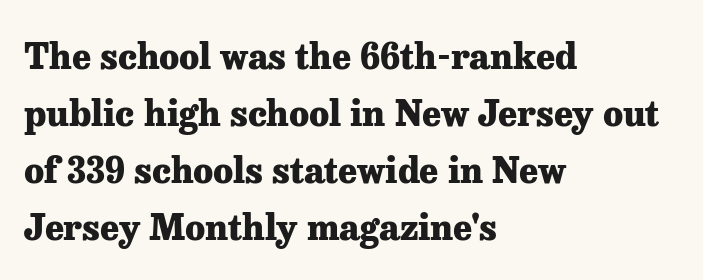
The image shows 36 px heavy serif type, upright; set left-aligned, normal line spacing (1.58x), normal letter spacing, not underlined; low stroke contrast and a medium x-height.
